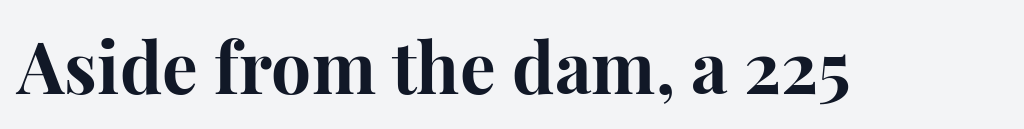
The image shows 71 px bold serif type, upright; set normal letter spacing, not underlined; high stroke contrast and a medium x-height.
